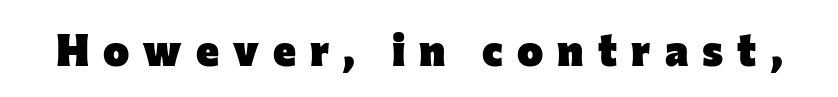
Descender tails drop into unmarked territory. You'd pick this weight for a headline — it's a proper bold. Does the lettering tilt? It doesn't — this is upright. Note the varied advance widths — an 'i' is clearly narrower than an 'm'. Glyph-to-glyph distance is far greater than everyday printed text. Font category for this specimen: sans-serif.
